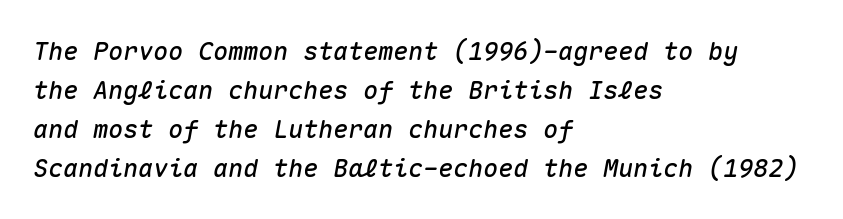
{"italic": "yes", "lean": "right", "slant_degrees": 10, "underline": "no", "align": "left", "line_spacing": "normal", "line_spacing_ratio": 1.56, "letter_spacing": "normal", "letter_spacing_em": 0.0, "glyph_px": 25}
